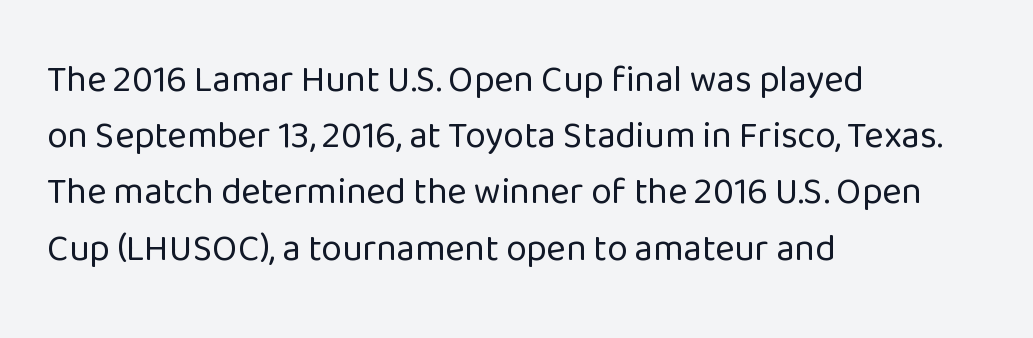
Casual observation: everything's shoved over to the left. A clean baseline with only descenders dipping below it. These lines are rendered in a variable-pitch font. The type is set solid horizontally, with unmodified tracking.
